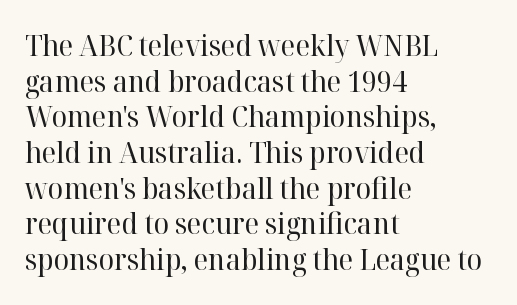
The image shows 29 px regular-weight serif type, upright; set left-aligned, line spacing 1.23x, normal letter spacing, not underlined; high stroke contrast and a medium x-height.
